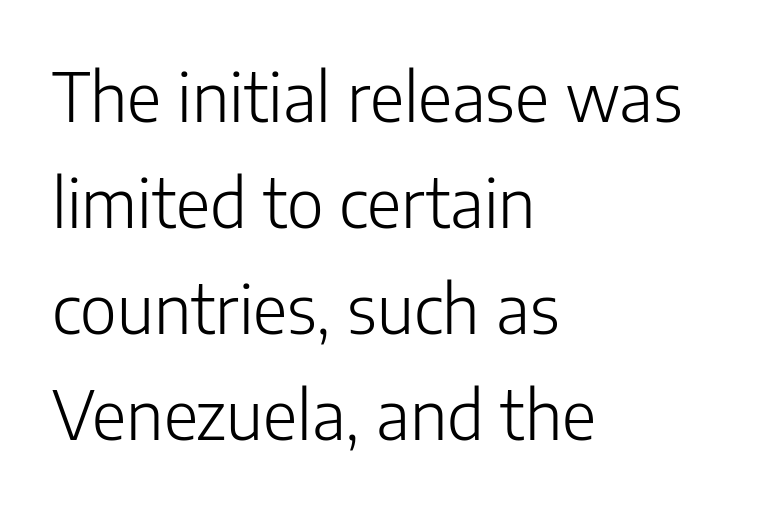
The image shows 67 px light sans-serif type, upright; set left-aligned, normal line spacing (1.58x), normal letter spacing, not underlined; low stroke contrast and a medium x-height.
